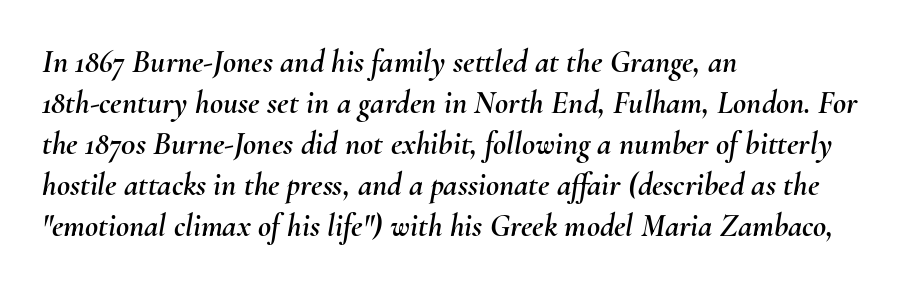
Compared with typical body copy, the letter spacing here is the same. In terms of posture, this sample is oblique. Is this a fixed-width face? No — the glyphs have proportional, varying widths. Notice how descenders clear the ascenders below comfortably — that's standard leading. If you drew a ruler down the left edge, every line would touch it.
